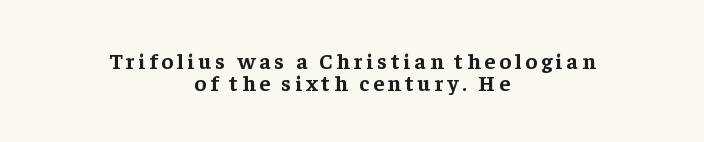
Q: Is the text bold? A: Yes.
Q: Is the text italic (slanted)? A: No, it is upright.
Q: Is the text underlined? A: No.
Q: How is the paragraph aligned? A: Centered.
Q: Is the spacing between lines tight, normal or loose? A: Tight.
